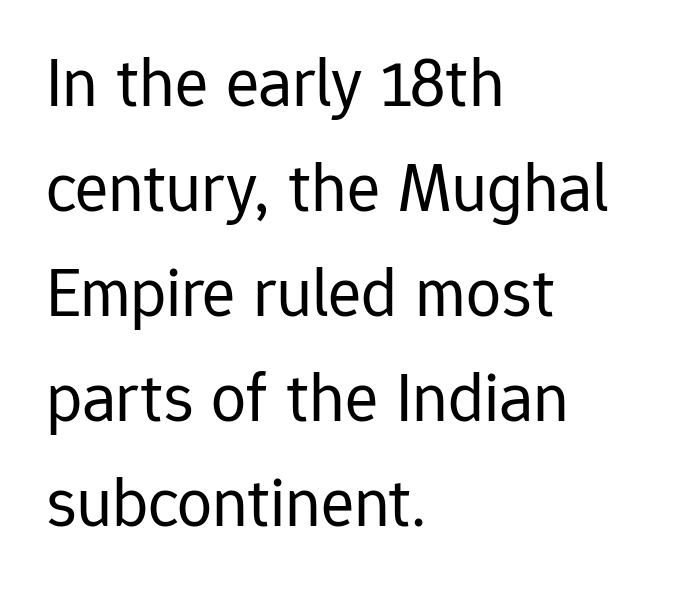
{"serif": "no", "italic": "no", "bold": "no", "weight": "regular", "width": "normal", "stroke_contrast": "low", "x_height": "medium", "monospaced": "no", "underline": "no", "align": "left", "line_spacing": "normal", "line_spacing_ratio": 1.5, "letter_spacing": "normal", "letter_spacing_em": 0.0, "glyph_px": 70}
